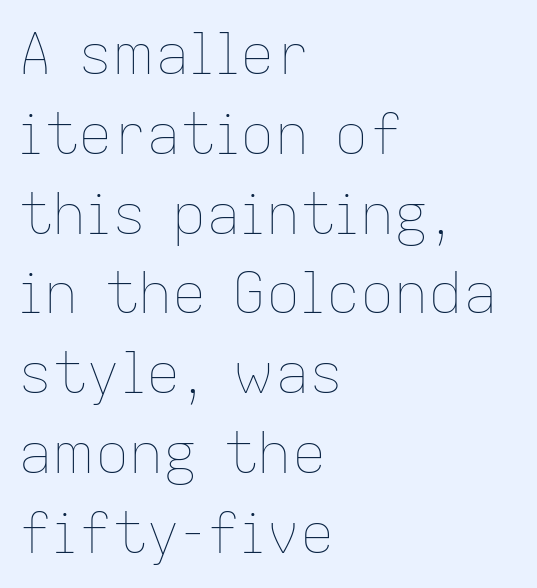
The image shows 57 px thin type, upright; set left-aligned, normal line spacing (1.4x), normal letter spacing, not underlined; low stroke contrast and a medium x-height.
